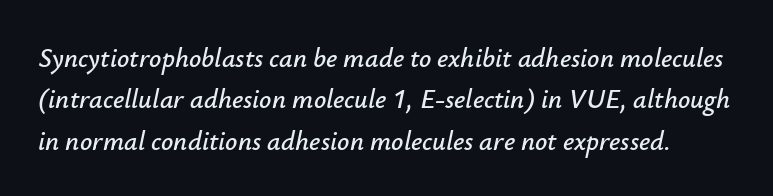
The image shows 27 px text type, italic (leaning right); set normal line spacing (1.53x), normal letter spacing, not underlined.
